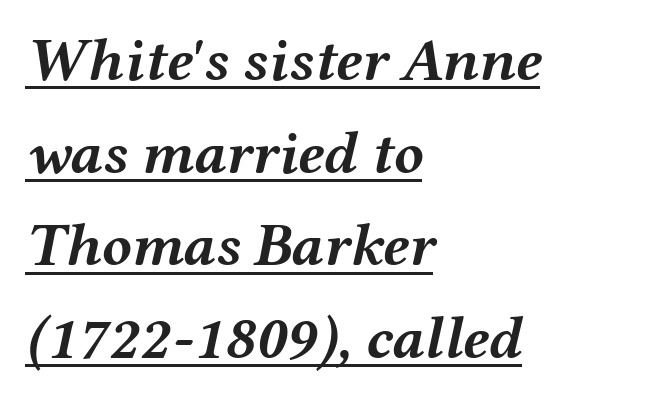
{"italic": "yes", "lean": "right", "slant_degrees": 12, "bold": "yes", "weight": "semibold", "width": "wide", "stroke_contrast": "medium", "x_height": "medium", "monospaced": "no", "underline": "yes", "align": "left", "line_spacing": "normal", "line_spacing_ratio": 1.52, "letter_spacing": "normal", "letter_spacing_em": 0.0, "glyph_px": 61}
